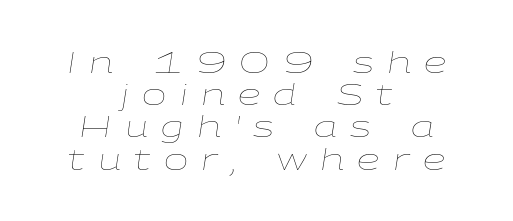
Q: Is the text bold? A: No.
Q: Is the text italic (slanted)? A: Yes, it leans right by about 9 degrees.
Q: Is the text underlined? A: No.
Q: How is the paragraph aligned? A: Centered.
Q: Is the spacing between letters normal or unusually wide? A: Unusually wide.
Q: Is the spacing between lines tight, normal or loose? A: Tight.
Q: Width (condensed, normal, or wide)? A: Wide.
Q: Stroke contrast? A: Low.
Q: x-height? A: Medium.
Q: Monospaced? A: No.
